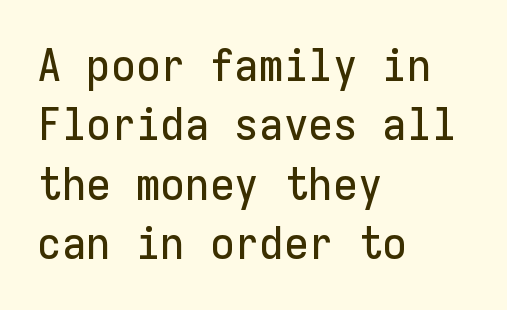
The image shows 45 px sans-serif type, upright, monospaced; set left-aligned, normal line spacing (1.32x), normal letter spacing, not underlined; low stroke contrast and a medium x-height.
